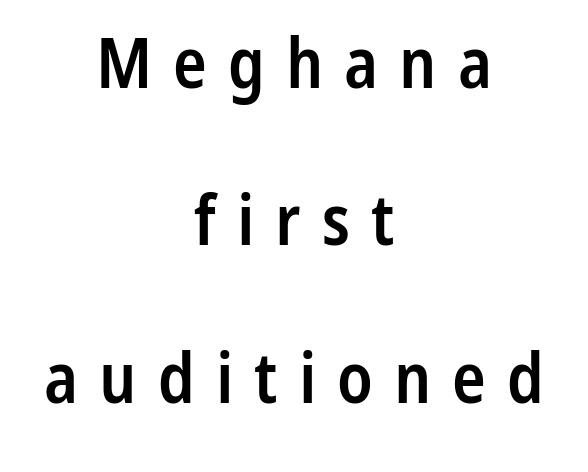
The image shows 70 px semibold, condensed sans-serif type, upright; set centered, loose line spacing (2.25x), unusually wide letter spacing (+0.3 em), not underlined; low stroke contrast and a medium x-height.
